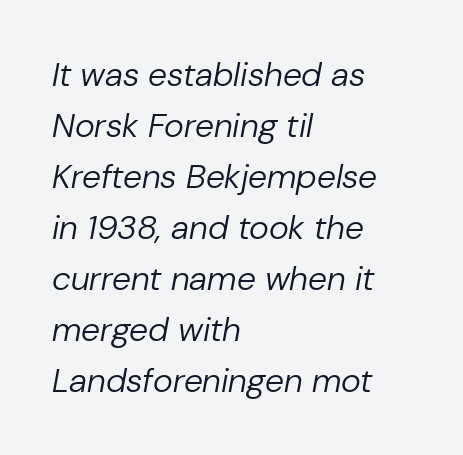
{"italic": "yes", "lean": "right", "slant_degrees": 10, "bold": "no", "weight": "regular", "width": "normal", "stroke_contrast": "low", "x_height": "medium", "monospaced": "no", "underline": "no", "align": "left", "line_spacing": "normal", "line_spacing_ratio": 1.5, "letter_spacing": "normal", "letter_spacing_em": 0.0, "glyph_px": 34}
